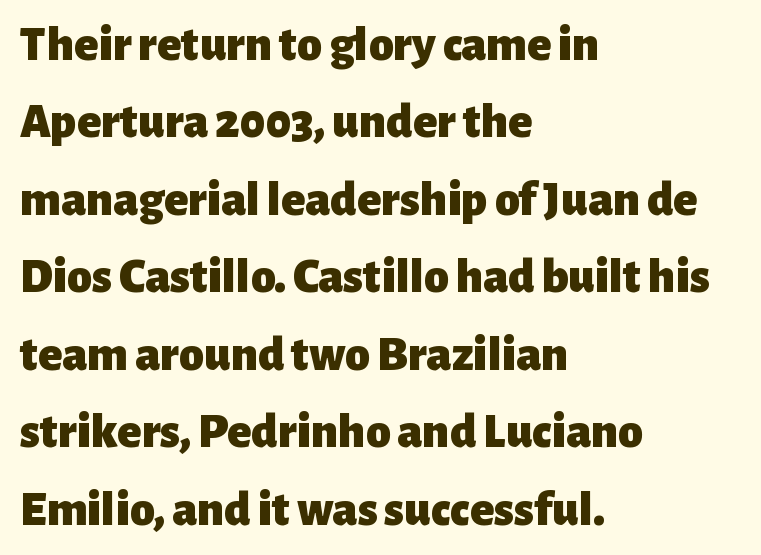
Q: Is the text bold? A: Yes.
Q: Is the text italic (slanted)? A: No, it is upright.
Q: Is the typeface a serif or a sans-serif typeface? A: Sans-serif.
Q: Is the text underlined? A: No.
Q: How is the paragraph aligned? A: Left-aligned.
Q: Is the spacing between letters normal or unusually wide? A: Normal.
Q: Is the spacing between lines tight, normal or loose? A: Normal.
Q: Width (condensed, normal, or wide)? A: Normal.
Q: Stroke contrast? A: Low.
Q: x-height? A: Medium.
Q: Monospaced? A: No.
